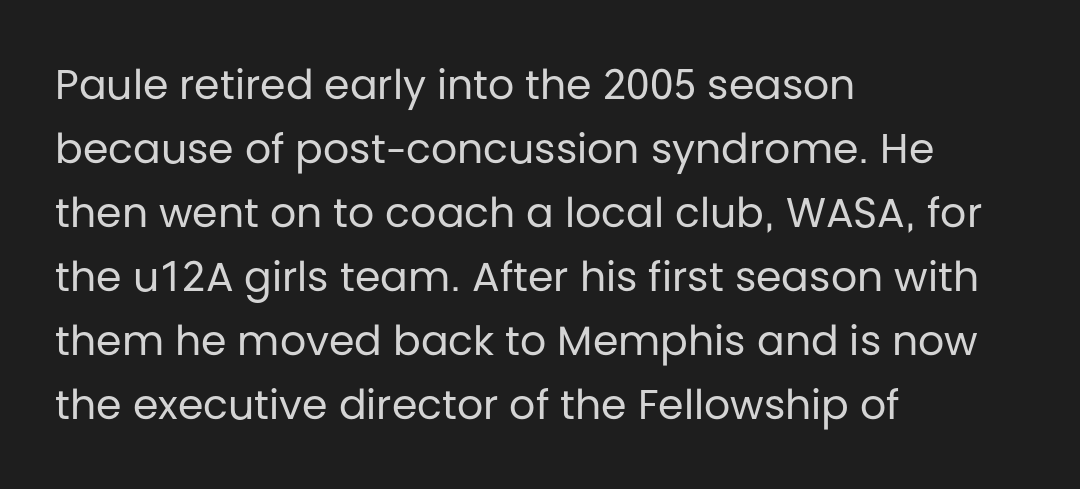
{"serif": "no", "italic": "no", "bold": "no", "weight": "regular", "width": "normal", "stroke_contrast": "low", "x_height": "large", "monospaced": "no", "underline": "no", "align": "left", "line_spacing": "normal", "line_spacing_ratio": 1.56, "letter_spacing": "normal", "letter_spacing_em": 0.0, "glyph_px": 41}
